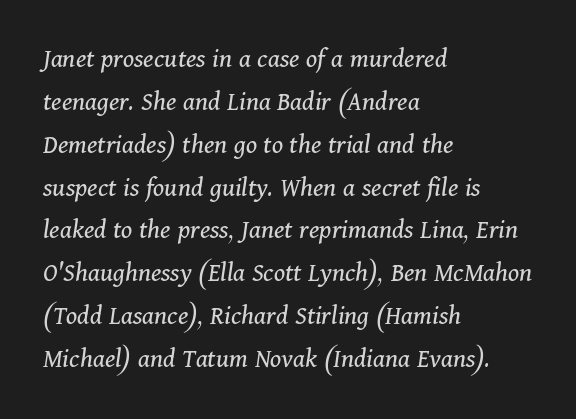
The image shows 28 px regular-weight serif type, italic (leaning right); set left-aligned, normal line spacing (1.53x), normal letter spacing, not underlined; medium stroke contrast and a medium x-height.
